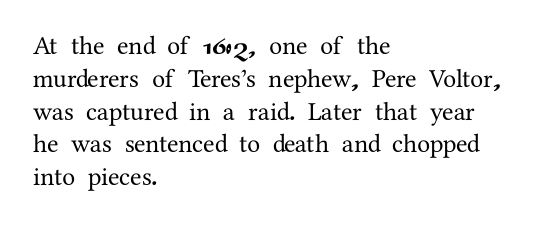
The image shows 26 px text type, upright; set left-aligned, normal line spacing (1.26x), normal letter spacing, not underlined.
